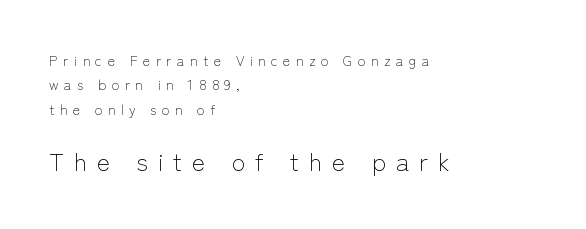
The image shows 25 px text type, upright; set left-aligned, line spacing 1.74x, unusually wide letter spacing (+0.39 em), not underlined; the second (bottom) block is 1.79x larger.
